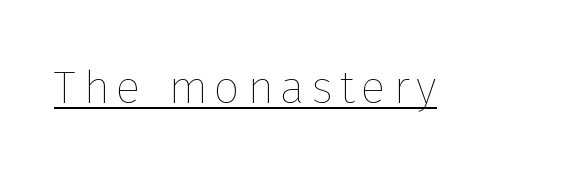
The image shows 46 px thin type, upright; set underlined; low stroke contrast and a medium x-height.
